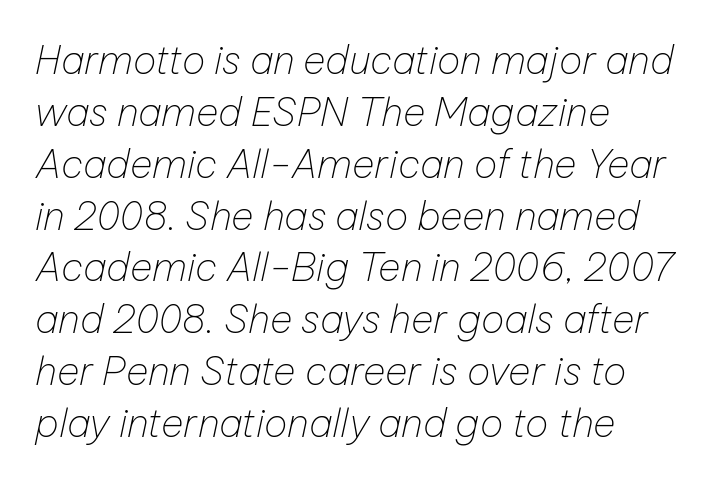
{"italic": "yes", "lean": "right", "slant_degrees": 12, "bold": "no", "weight": "thin", "width": "normal", "stroke_contrast": "low", "x_height": "medium", "monospaced": "no", "underline": "no", "align": "left", "line_spacing": "normal", "line_spacing_ratio": 1.33, "letter_spacing": "normal", "letter_spacing_em": 0.0, "glyph_px": 39}
